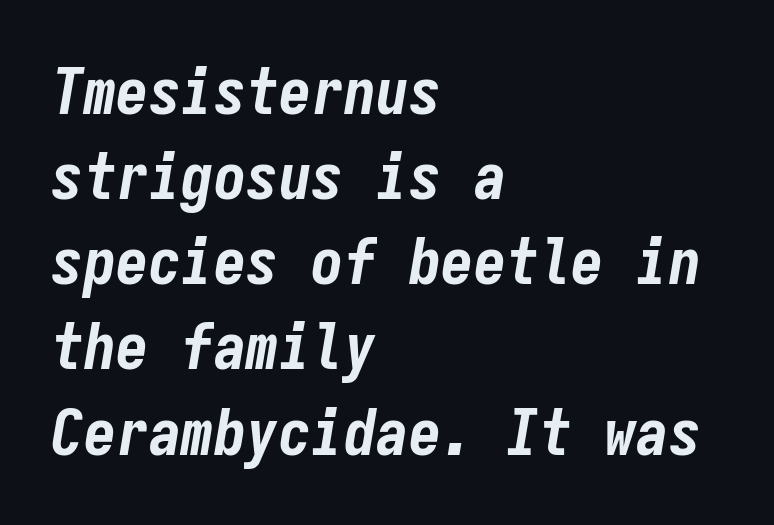
Q: Is the text bold? A: Yes.
Q: Is the text italic (slanted)? A: Yes, it leans right by about 9 degrees.
Q: Is the text underlined? A: No.
Q: How is the paragraph aligned? A: Left-aligned.
Q: Is the spacing between letters normal or unusually wide? A: Normal.
Q: Is the spacing between lines tight, normal or loose? A: Normal.
Q: Width (condensed, normal, or wide)? A: Condensed.
Q: Stroke contrast? A: Low.
Q: x-height? A: Medium.
Q: Monospaced? A: Yes.
